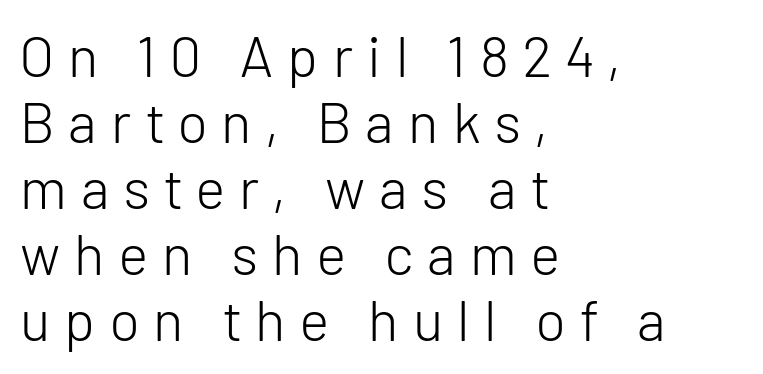
{"serif": "no", "italic": "no", "bold": "no", "weight": "light", "width": "normal", "stroke_contrast": "low", "x_height": "medium", "monospaced": "no", "underline": "no", "align": "left", "line_spacing_ratio": 1.16, "letter_spacing": "wide", "letter_spacing_em": 0.25, "glyph_px": 57}
